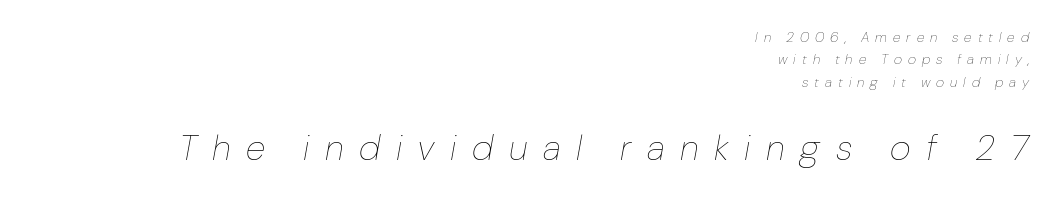
{"italic": "yes", "lean": "right", "slant_degrees": 10, "bold": "no", "weight": "thin", "width": "normal", "stroke_contrast": "low", "x_height": "medium", "monospaced": "no", "underline": "no", "align": "right", "line_spacing": "normal", "line_spacing_ratio": 1.59, "letter_spacing": "wide", "letter_spacing_em": 0.43, "larger_block": "second", "size_ratio": 2.57, "glyph_px": 36}
